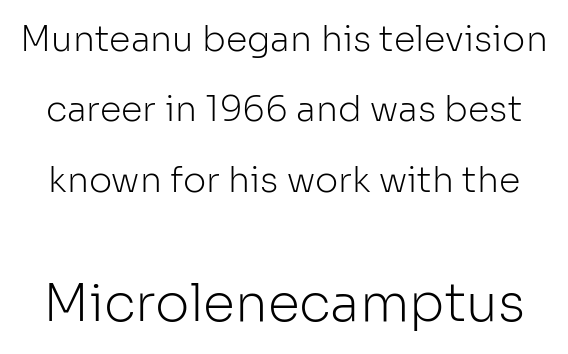
The image shows 52 px light sans-serif type, upright; set loose line spacing (2.01x), normal letter spacing, not underlined; the second (bottom) block is 1.49x larger; low stroke contrast and a medium x-height.
